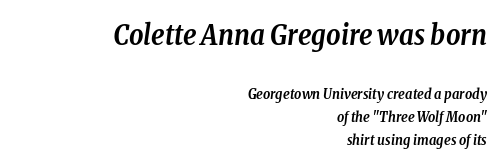
The image shows 28 px semibold, condensed serif type, italic (leaning right); set right-aligned, normal line spacing (1.63x), normal letter spacing, not underlined; the first (top) block is 2.0x larger; low stroke contrast and a medium x-height.
